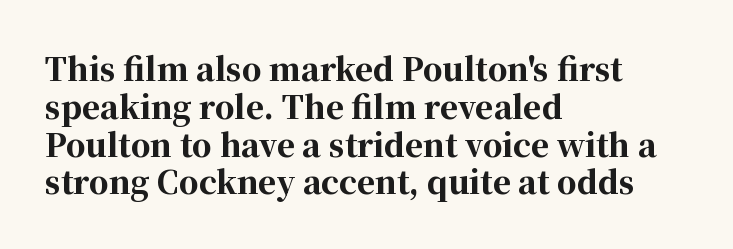
The image shows 31 px bold serif type, upright; set left-aligned, line spacing 1.22x, normal letter spacing, not underlined; high stroke contrast and a medium x-height.
